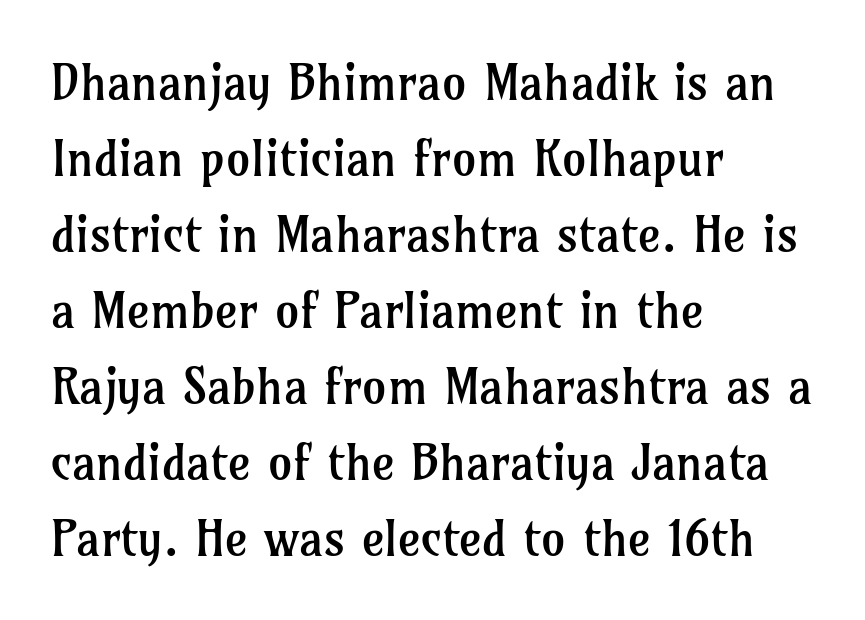
Leading: standard. The glyphs in this specimen are seriffed. Counters stay open thanks to moderate or lighter strokes. Is there any slant? The stems are plumb. The passage shown has conventional tracking throughout. The paragraph has a hard left edge and a soft right edge.
